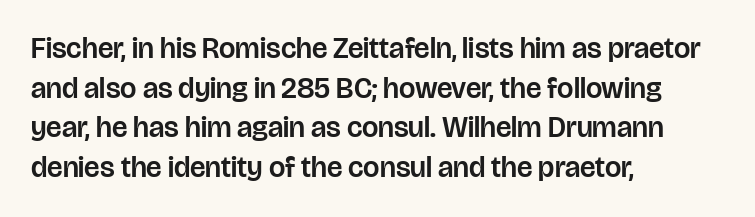
{"serif": "no", "italic": "no", "width": "normal", "stroke_contrast": "low", "x_height": "large", "monospaced": "no", "underline": "no", "align": "left", "line_spacing": "normal", "line_spacing_ratio": 1.37, "letter_spacing": "normal", "letter_spacing_em": 0.0, "glyph_px": 29}
